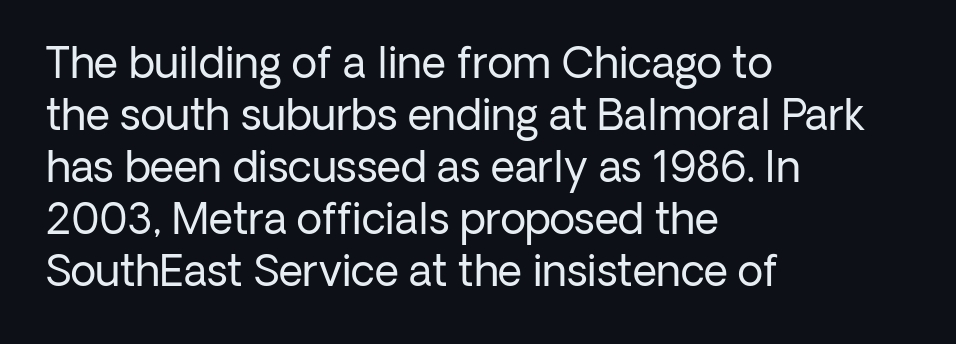
Q: Is the text bold? A: No.
Q: Is the text italic (slanted)? A: No, it is upright.
Q: Is the typeface a serif or a sans-serif typeface? A: Sans-serif.
Q: Is the text underlined? A: No.
Q: How is the paragraph aligned? A: Left-aligned.
Q: Is the spacing between letters normal or unusually wide? A: Normal.
Q: Width (condensed, normal, or wide)? A: Normal.
Q: Stroke contrast? A: Low.
Q: x-height? A: Medium.
Q: Monospaced? A: No.
